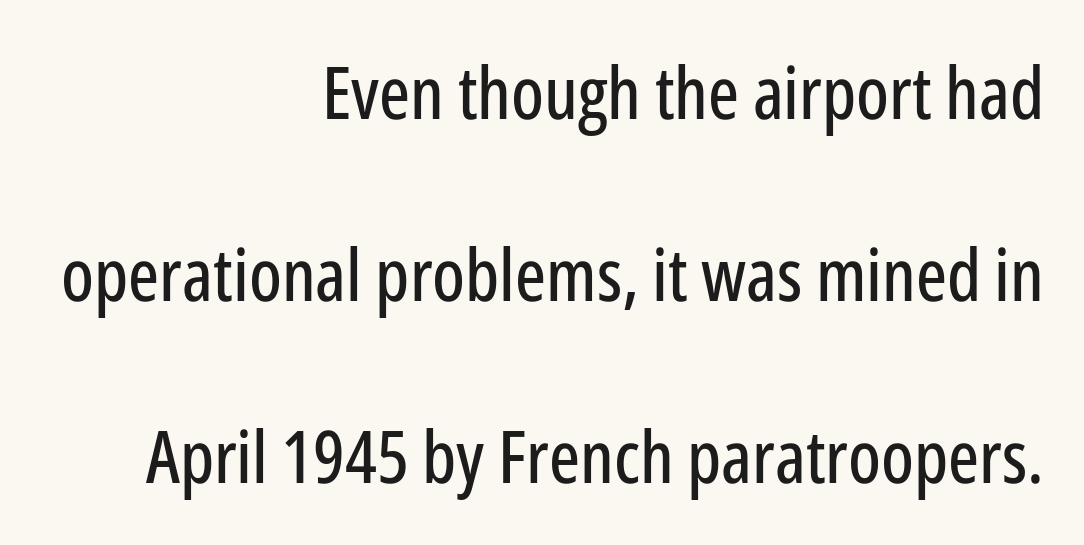
Character widths vary here, with narrow letters taking less room than wide ones. The passage shown has conventional tracking throughout. The type sits square on the baseline with zero lean. Descenders are the only things crossing below the line. The rendering anchors every line to the right-hand side.
